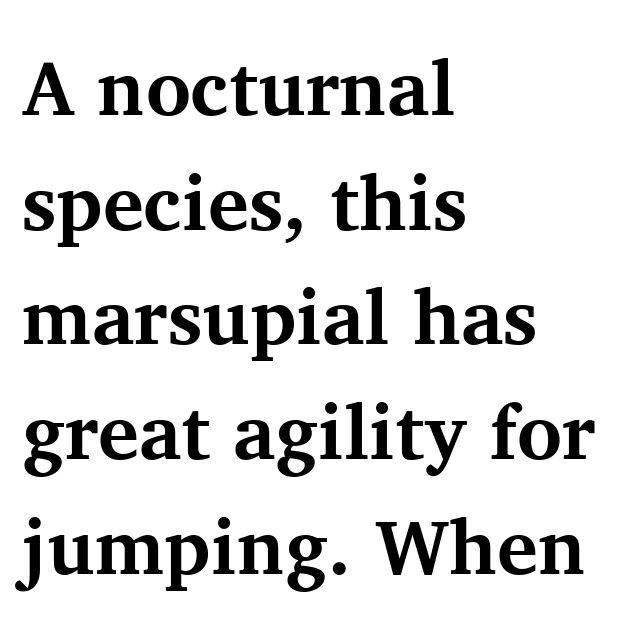
The image shows 77 px bold serif type, upright; set left-aligned, normal line spacing (1.49x), normal letter spacing, not underlined; medium stroke contrast and a medium x-height.
